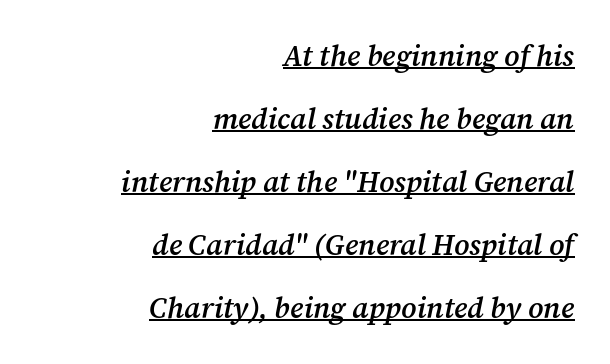
The sample's only ornament is a line tracing under the words. Teacher's note: observe the even right margin — that is flush-right alignment. Spacing between characters is what you'd get straight out of the box. Every character sits at an angle, as italics do.
